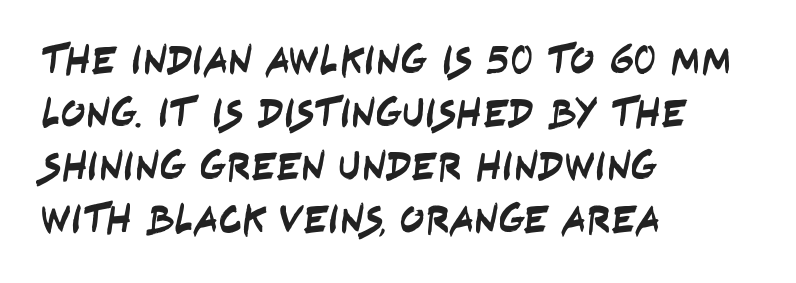
Q: Is the typeface a serif or a sans-serif typeface? A: Sans-serif.
Q: Is the text underlined? A: No.
Q: How is the paragraph aligned? A: Left-aligned.
Q: Is the spacing between letters normal or unusually wide? A: Normal.
Q: Is the spacing between lines tight, normal or loose? A: Normal.
Q: Width (condensed, normal, or wide)? A: Condensed.
Q: Stroke contrast? A: Low.
Q: x-height? A: Large.
Q: Monospaced? A: No.
